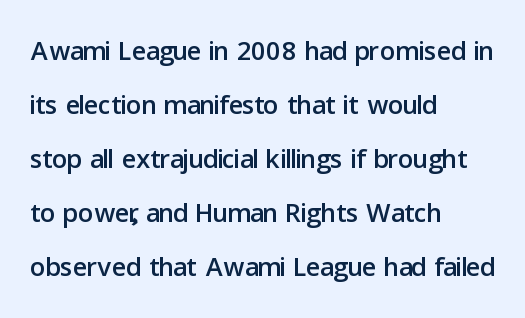
The image shows 38 px sans-serif type, upright; set left-aligned, normal line spacing (1.42x), normal letter spacing, not underlined; low stroke contrast and a medium x-height.
